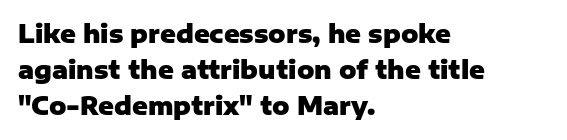
{"italic": "no", "bold": "yes", "underline": "no", "align": "left", "line_spacing": "normal", "line_spacing_ratio": 1.51, "letter_spacing": "normal", "letter_spacing_em": 0.0, "glyph_px": 24}
